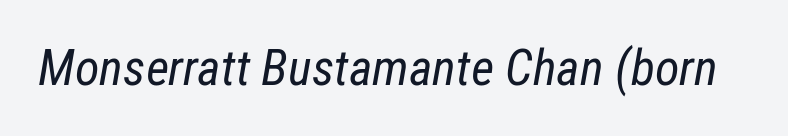
Unmarked baselines from the first word to the last. The font sits on the lighter half of the weight spectrum, regular included. A typesetter would mark this as italic. Default kerning and tracking; the words read as compact shapes.
